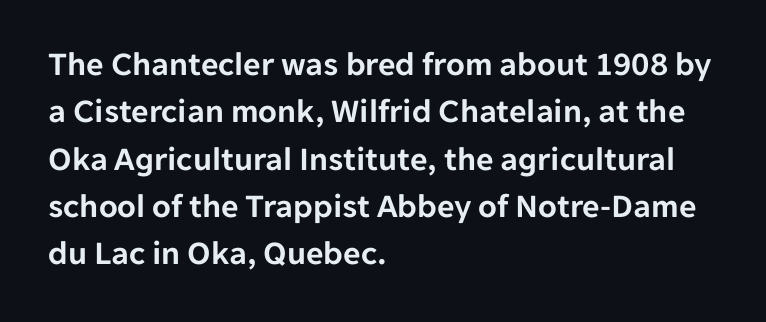
The image shows 34 px sans-serif type, upright; set left-aligned, normal line spacing (1.39x), normal letter spacing, not underlined; low stroke contrast and a medium x-height.
